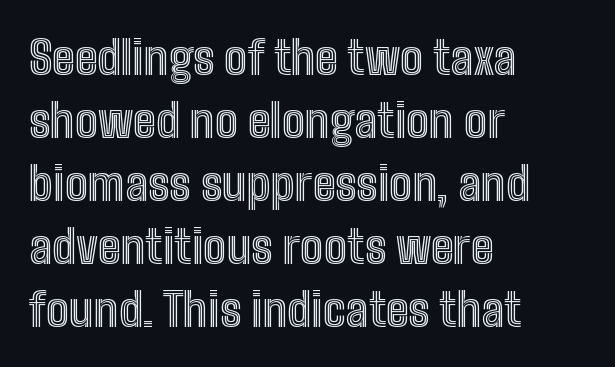
Q: Is the text italic (slanted)? A: No, it is upright.
Q: Is the text underlined? A: No.
Q: How is the paragraph aligned? A: Left-aligned.
Q: Is the spacing between letters normal or unusually wide? A: Normal.
Q: Is the spacing between lines tight, normal or loose? A: Normal.
Q: Width (condensed, normal, or wide)? A: Condensed.
Q: x-height? A: Medium.
Q: Monospaced? A: No.
